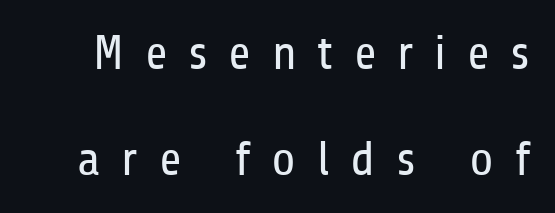
{"serif": "no", "italic": "no", "bold": "no", "weight": "regular", "width": "condensed", "stroke_contrast": "low", "x_height": "medium", "monospaced": "no", "underline": "no", "line_spacing": "loose", "line_spacing_ratio": 2.17, "letter_spacing": "wide", "letter_spacing_em": 0.42, "glyph_px": 49}
